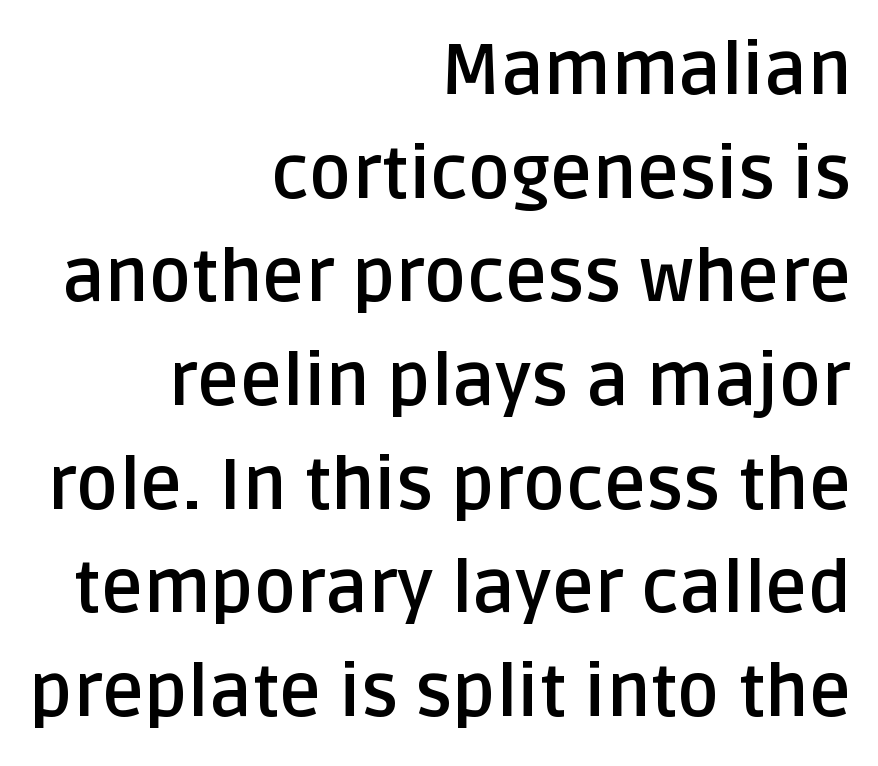
{"serif": "no", "italic": "no", "bold": "yes", "weight": "semibold", "width": "normal", "stroke_contrast": "low", "x_height": "large", "monospaced": "no", "underline": "no", "align": "right", "line_spacing": "normal", "line_spacing_ratio": 1.44, "letter_spacing": "normal", "letter_spacing_em": 0.0, "glyph_px": 72}
